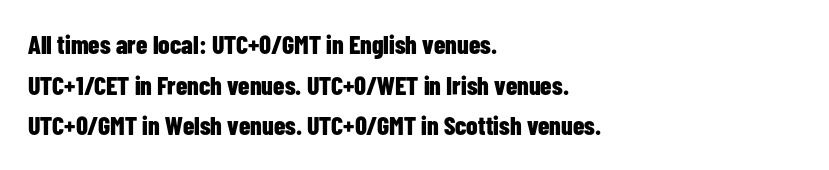
Students, note that the glyphs here touch the page at normal intervals. Lines of text with bare space underneath. Short and long lines alike share a common starting point at left. The font's upright variant was chosen for this text.
